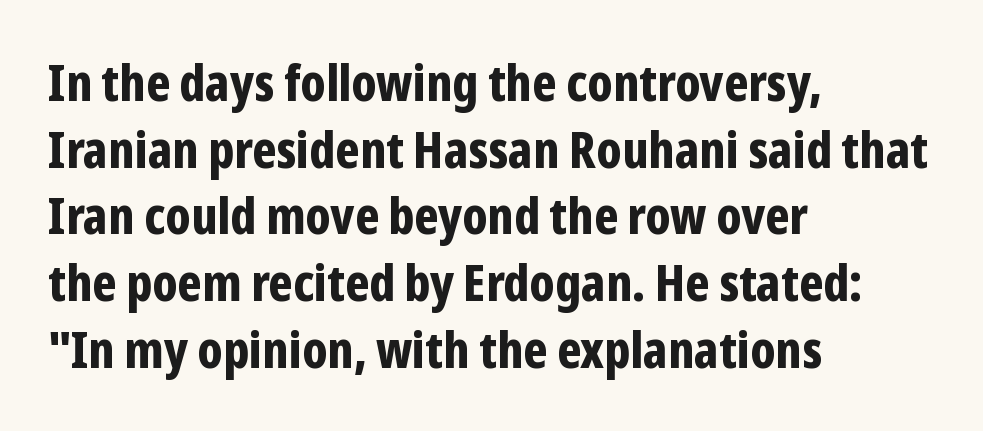
Q: Is the text bold? A: Yes.
Q: Is the text italic (slanted)? A: No, it is upright.
Q: Is the typeface a serif or a sans-serif typeface? A: Sans-serif.
Q: Is the text underlined? A: No.
Q: How is the paragraph aligned? A: Left-aligned.
Q: Is the spacing between letters normal or unusually wide? A: Normal.
Q: Is the spacing between lines tight, normal or loose? A: Normal.
Q: Width (condensed, normal, or wide)? A: Condensed.
Q: Stroke contrast? A: Low.
Q: x-height? A: Medium.
Q: Monospaced? A: No.
